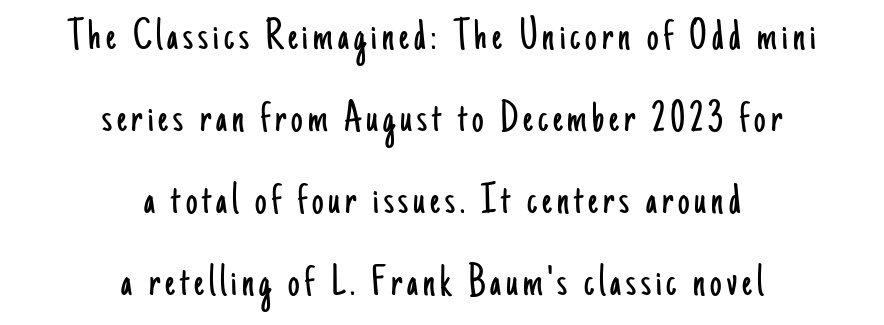
The image shows 46 px light, condensed sans-serif type, upright; set centered, line spacing 1.78x, not underlined; low stroke contrast and a small x-height.
